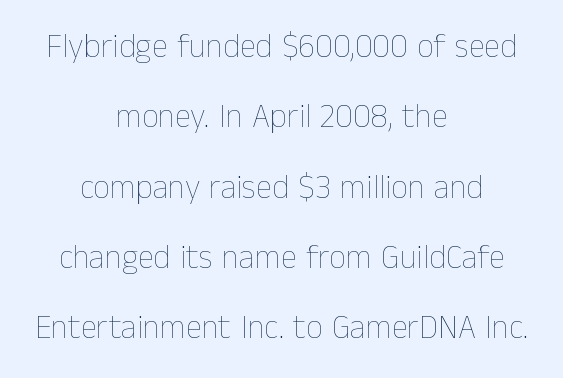
{"italic": "no", "bold": "no", "weight": "thin", "width": "normal", "stroke_contrast": "low", "x_height": "medium", "monospaced": "no", "underline": "no", "align": "center", "line_spacing": "loose", "line_spacing_ratio": 2.13, "letter_spacing": "normal", "letter_spacing_em": 0.0, "glyph_px": 33}
